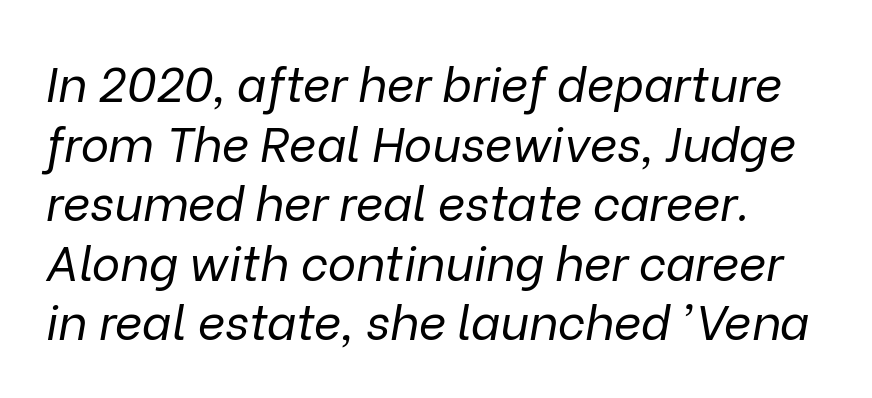
Q: Is the text bold? A: No.
Q: Is the text italic (slanted)? A: Yes, it leans right by about 9 degrees.
Q: Is the text underlined? A: No.
Q: How is the paragraph aligned? A: Left-aligned.
Q: Is the spacing between letters normal or unusually wide? A: Normal.
Q: Width (condensed, normal, or wide)? A: Normal.
Q: Stroke contrast? A: Low.
Q: x-height? A: Medium.
Q: Monospaced? A: No.
